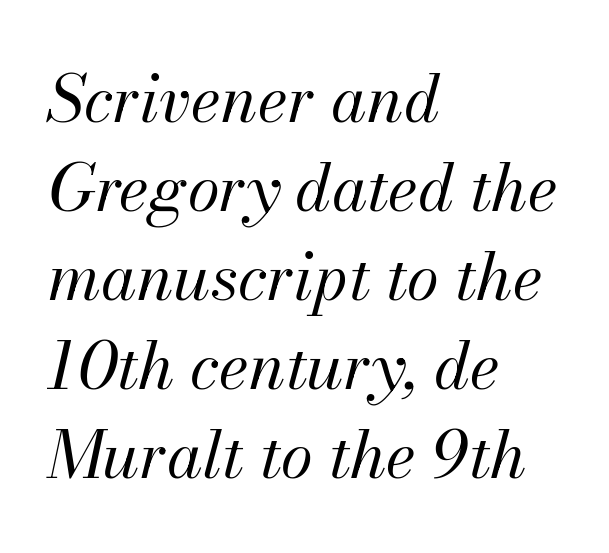
The image shows 65 px regular-weight type, italic (leaning right); set left-aligned, normal line spacing (1.37x), normal letter spacing, not underlined; medium stroke contrast and a small x-height.
